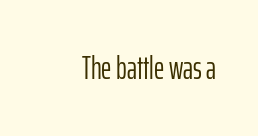
Descender tails drop into unmarked territory. Font category for this specimen: sans-serif. If you drew a line through each stem, it would be perfectly vertical. Nothing unusual about the tracking: characters are spaced as the font intends.
